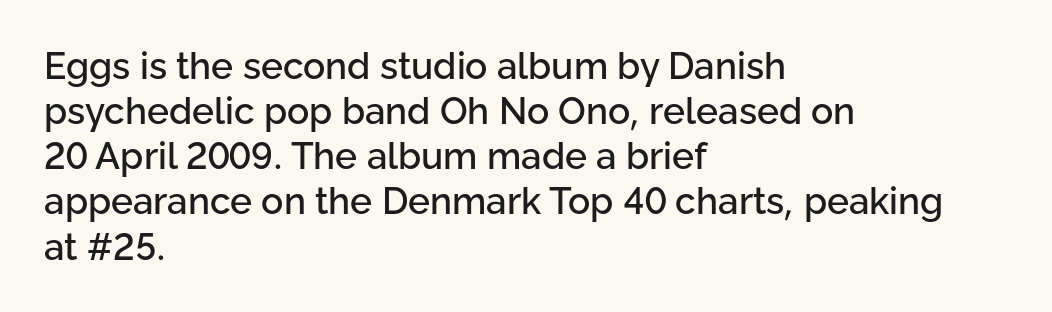
Q: Is the text italic (slanted)? A: No, it is upright.
Q: Is the typeface a serif or a sans-serif typeface? A: Sans-serif.
Q: Is the text underlined? A: No.
Q: How is the paragraph aligned? A: Left-aligned.
Q: Is the spacing between letters normal or unusually wide? A: Normal.
Q: Width (condensed, normal, or wide)? A: Normal.
Q: Stroke contrast? A: Low.
Q: x-height? A: Medium.
Q: Monospaced? A: No.
